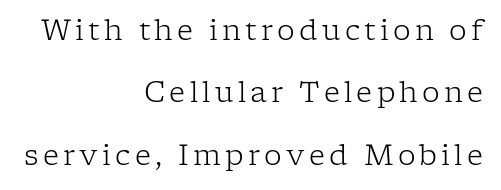
{"serif": "yes", "italic": "no", "bold": "no", "weight": "light", "width": "normal", "stroke_contrast": "low", "x_height": "medium", "monospaced": "no", "underline": "no", "align": "right", "line_spacing": "loose", "line_spacing_ratio": 2.23, "glyph_px": 28}
